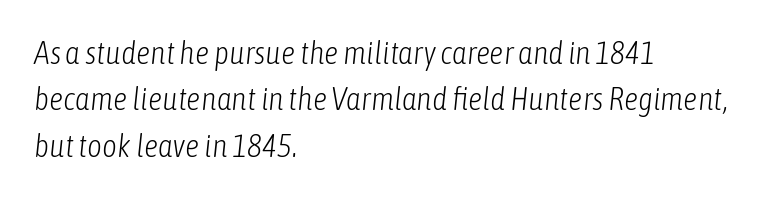
{"italic": "yes", "lean": "right", "slant_degrees": 6, "bold": "no", "weight": "light", "width": "condensed", "stroke_contrast": "low", "x_height": "medium", "monospaced": "no", "underline": "no", "align": "left", "line_spacing": "normal", "line_spacing_ratio": 1.45, "letter_spacing": "normal", "letter_spacing_em": 0.0, "glyph_px": 32}
